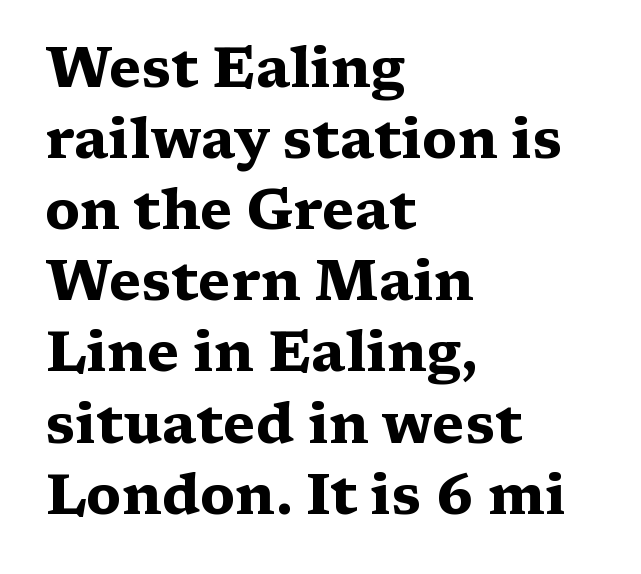
Q: Is the text bold? A: Yes.
Q: Is the text italic (slanted)? A: No, it is upright.
Q: Is the typeface a serif or a sans-serif typeface? A: Serif.
Q: Is the text underlined? A: No.
Q: How is the paragraph aligned? A: Left-aligned.
Q: Is the spacing between letters normal or unusually wide? A: Normal.
Q: Is the spacing between lines tight, normal or loose? A: Normal.
Q: Width (condensed, normal, or wide)? A: Wide.
Q: Stroke contrast? A: Medium.
Q: x-height? A: Medium.
Q: Monospaced? A: No.
